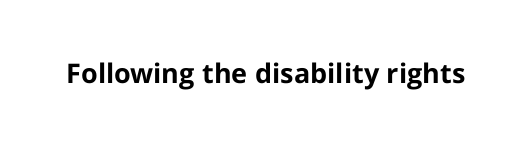
The image shows 27 px bold type, upright; set normal letter spacing, not underlined.
